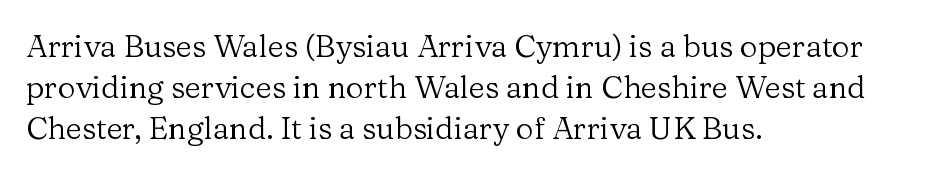
The image shows 31 px regular-weight serif type, upright; set left-aligned, normal line spacing (1.32x), normal letter spacing, not underlined; low stroke contrast and a medium x-height.
